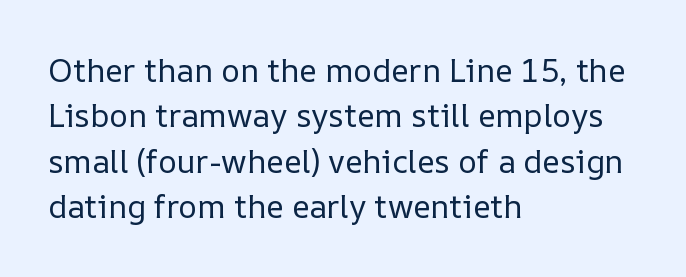
Notice how descenders clear the ascenders below comfortably — that's standard leading. A classic flush-left, rag-right setting is used for this passage. This reads as an unemphasized weight, regular at the heaviest. Every stem runs plumb, perpendicular to the baseline.
